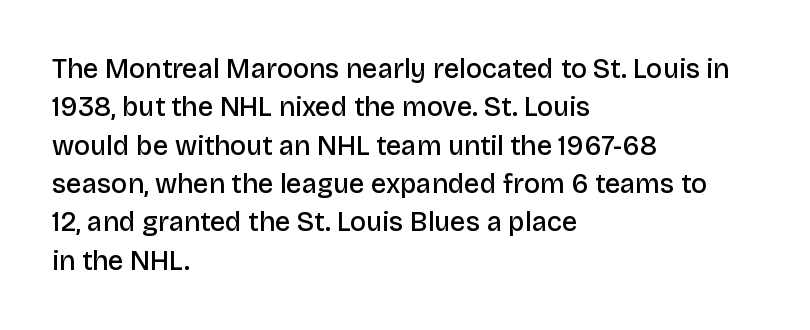
{"italic": "no", "bold": "semi", "underline": "no", "align": "left", "line_spacing": "normal", "line_spacing_ratio": 1.42, "letter_spacing": "normal", "letter_spacing_em": 0.0, "glyph_px": 27}
